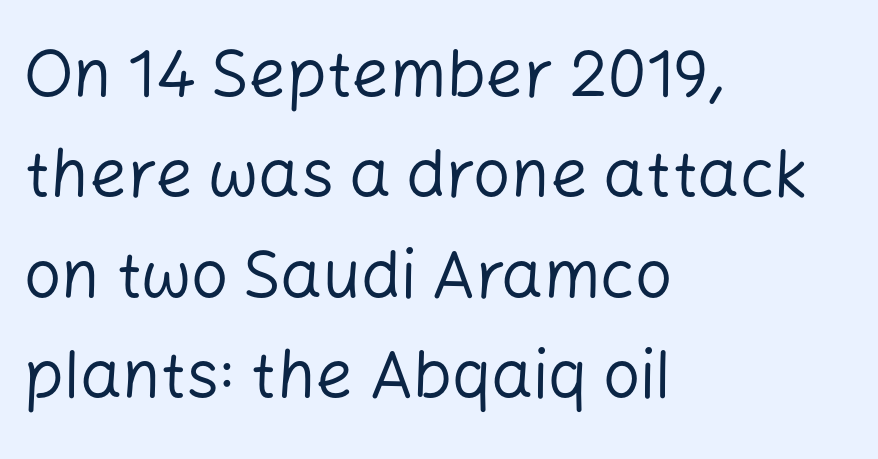
{"serif": "no", "italic": "no", "bold": "no", "weight": "regular", "width": "normal", "stroke_contrast": "low", "x_height": "medium", "monospaced": "no", "underline": "no", "align": "left", "line_spacing": "normal", "line_spacing_ratio": 1.52, "letter_spacing": "normal", "letter_spacing_em": 0.0, "glyph_px": 66}
